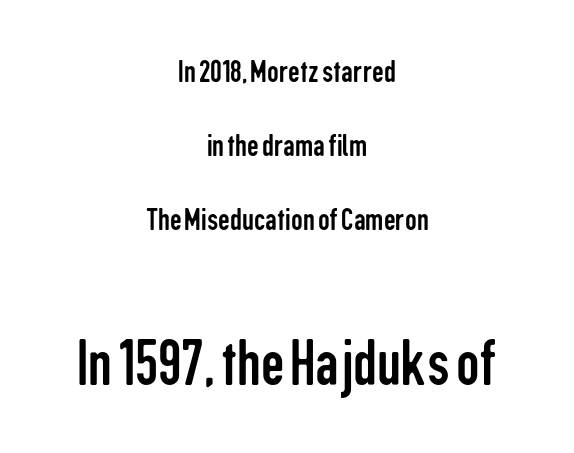
{"serif": "no", "italic": "no", "bold": "no", "weight": "regular", "width": "condensed", "stroke_contrast": "low", "x_height": "medium", "monospaced": "no", "underline": "no", "align": "center", "line_spacing": "loose", "line_spacing_ratio": 2.25, "letter_spacing": "normal", "letter_spacing_em": 0.0, "larger_block": "second", "size_ratio": 2.0, "glyph_px": 66}
